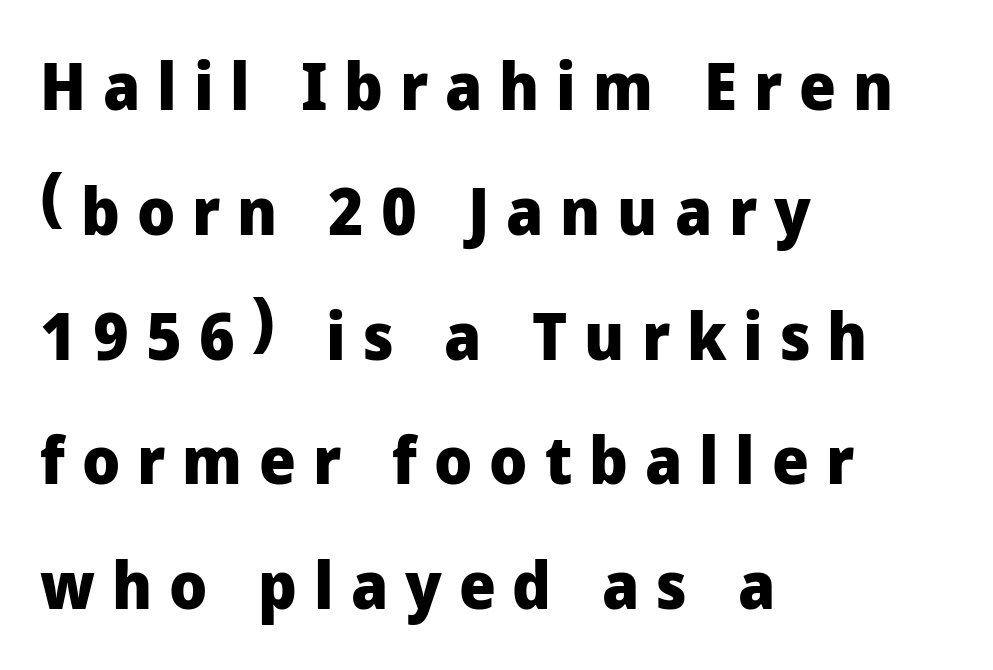
The image shows 65 px heavy sans-serif type, upright; set left-aligned, loose line spacing (1.92x), unusually wide letter spacing (+0.26 em), not underlined; low stroke contrast and a medium x-height.
